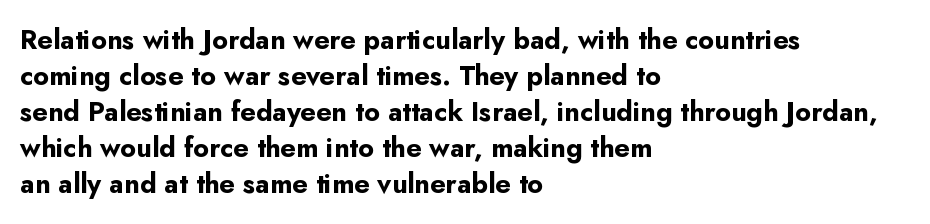
{"italic": "no", "bold": "yes", "underline": "no", "align": "left", "line_spacing": "normal", "line_spacing_ratio": 1.33, "letter_spacing": "normal", "letter_spacing_em": 0.0, "glyph_px": 27}
